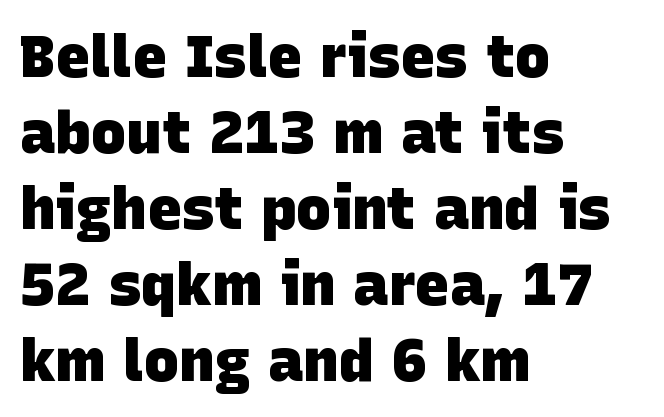
{"serif": "no", "bold": "yes", "weight": "heavy", "width": "normal", "stroke_contrast": "low", "x_height": "large", "monospaced": "no", "underline": "no", "align": "left", "line_spacing": "normal", "line_spacing_ratio": 1.29, "letter_spacing": "normal", "letter_spacing_em": 0.0, "glyph_px": 59}
